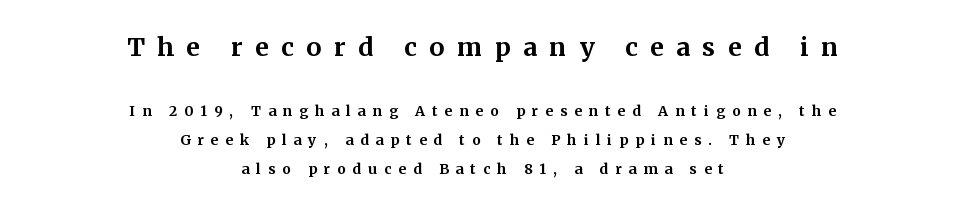
Q: Is the text bold? A: Yes.
Q: Is the text italic (slanted)? A: No, it is upright.
Q: Is the text underlined? A: No.
Q: How is the paragraph aligned? A: Centered.
Q: Is the spacing between letters normal or unusually wide? A: Unusually wide.
Q: Is the spacing between lines tight, normal or loose? A: Loose.
Q: Which block of text is set in a larger size, the first (top) or the second (bottom)? A: The first (top) one.
